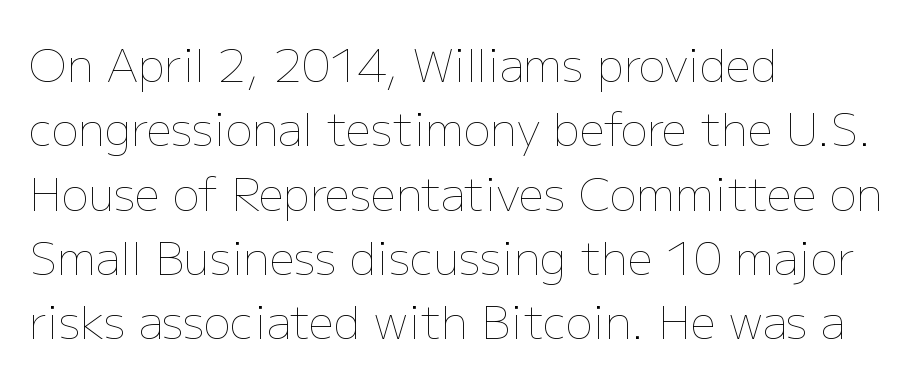
Q: Is the text bold? A: No.
Q: Is the text italic (slanted)? A: No, it is upright.
Q: Is the text underlined? A: No.
Q: How is the paragraph aligned? A: Left-aligned.
Q: Is the spacing between letters normal or unusually wide? A: Normal.
Q: Is the spacing between lines tight, normal or loose? A: Normal.
Q: Width (condensed, normal, or wide)? A: Normal.
Q: Stroke contrast? A: Low.
Q: x-height? A: Medium.
Q: Monospaced? A: No.
